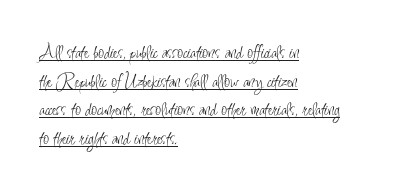
{"bold": "no", "underline": "yes", "align": "left", "line_spacing": "normal", "line_spacing_ratio": 1.36, "letter_spacing": "normal", "letter_spacing_em": 0.0, "glyph_px": 21}
